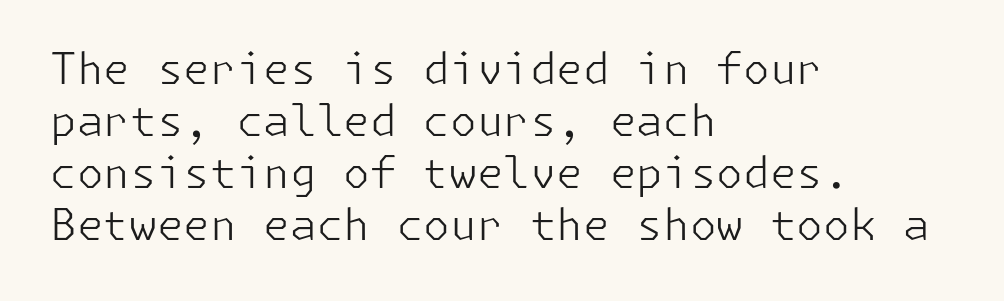
The image shows 43 px light sans-serif type, upright; set left-aligned, line spacing 1.21x, normal letter spacing, not underlined; low stroke contrast and a medium x-height.
